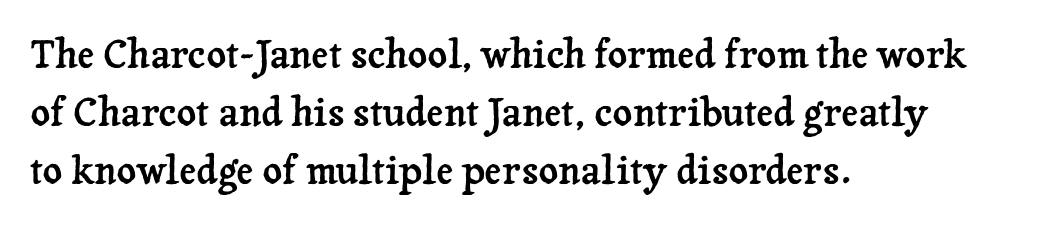
{"serif": "yes", "italic": "no", "width": "normal", "stroke_contrast": "low", "x_height": "medium", "monospaced": "no", "underline": "no", "align": "left", "line_spacing": "normal", "line_spacing_ratio": 1.52, "letter_spacing": "normal", "letter_spacing_em": 0.0, "glyph_px": 38}
